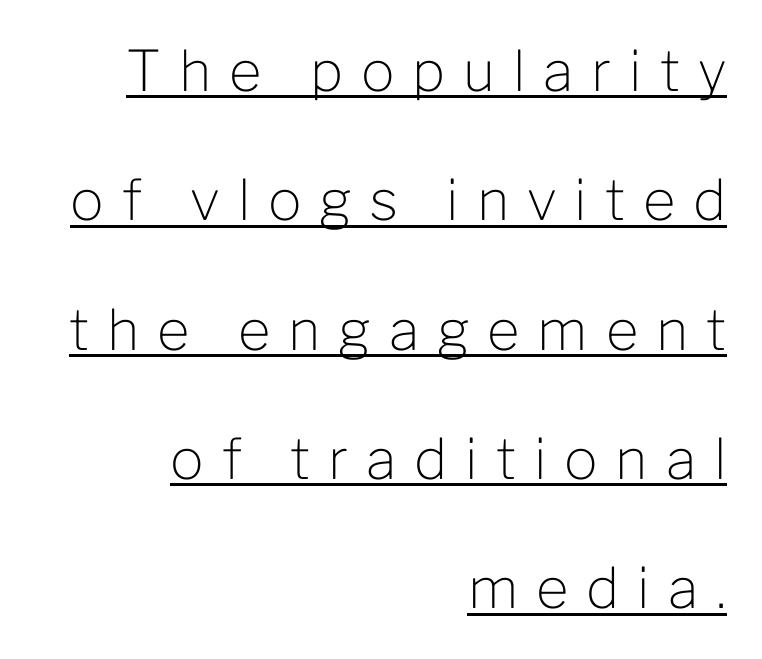
{"serif": "no", "italic": "no", "bold": "no", "weight": "light", "width": "normal", "stroke_contrast": "low", "x_height": "medium", "monospaced": "no", "underline": "yes", "align": "right", "line_spacing": "loose", "line_spacing_ratio": 2.31, "letter_spacing": "wide", "letter_spacing_em": 0.32, "glyph_px": 56}
